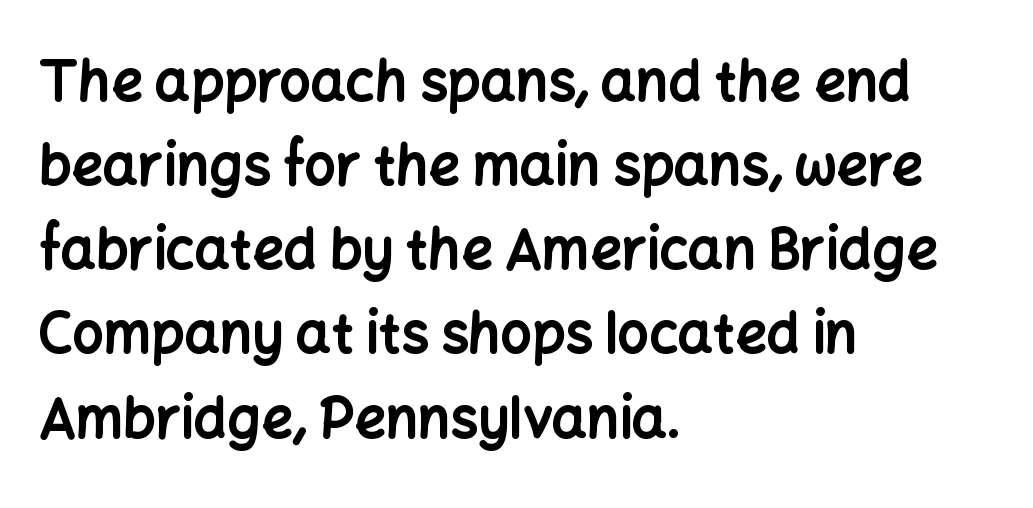
Q: Is the text bold? A: Yes.
Q: Is the text italic (slanted)? A: No, it is upright.
Q: Is the typeface a serif or a sans-serif typeface? A: Sans-serif.
Q: Is the text underlined? A: No.
Q: How is the paragraph aligned? A: Left-aligned.
Q: Is the spacing between letters normal or unusually wide? A: Normal.
Q: Is the spacing between lines tight, normal or loose? A: Normal.
Q: Width (condensed, normal, or wide)? A: Normal.
Q: Stroke contrast? A: Low.
Q: x-height? A: Medium.
Q: Monospaced? A: No.
